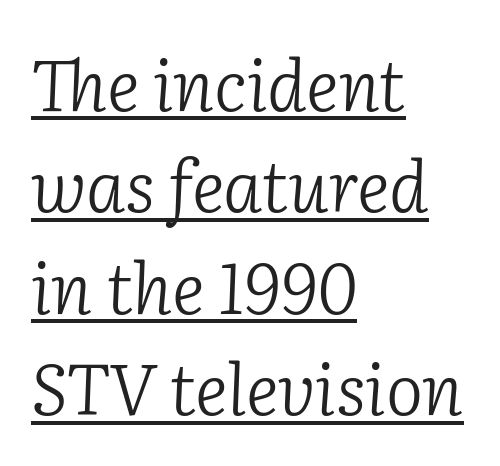
Q: Is the text bold? A: No.
Q: Is the text italic (slanted)? A: Yes, it leans right by about 2 degrees.
Q: Is the typeface a serif or a sans-serif typeface? A: Serif.
Q: Is the text underlined? A: Yes.
Q: How is the paragraph aligned? A: Left-aligned.
Q: Is the spacing between letters normal or unusually wide? A: Normal.
Q: Is the spacing between lines tight, normal or loose? A: Normal.
Q: Width (condensed, normal, or wide)? A: Normal.
Q: Stroke contrast? A: Low.
Q: x-height? A: Medium.
Q: Monospaced? A: No.
